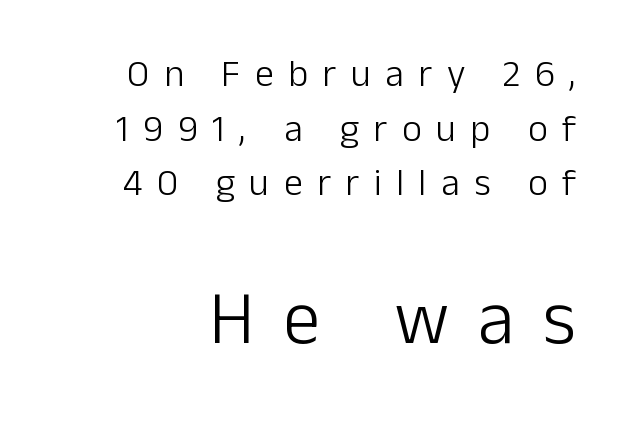
The image shows 75 px light sans-serif type, upright; set normal line spacing (1.44x), unusually wide letter spacing (+0.38 em), not underlined; the second (bottom) block is 1.97x larger; low stroke contrast and a medium x-height.
